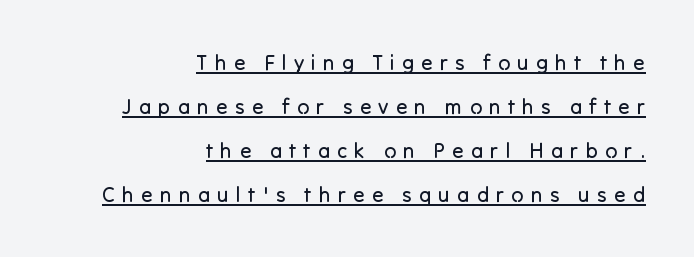
{"italic": "no", "bold": "no", "underline": "yes", "align": "right", "line_spacing": "loose", "line_spacing_ratio": 2.09, "letter_spacing": "wide", "letter_spacing_em": 0.34, "glyph_px": 21}
